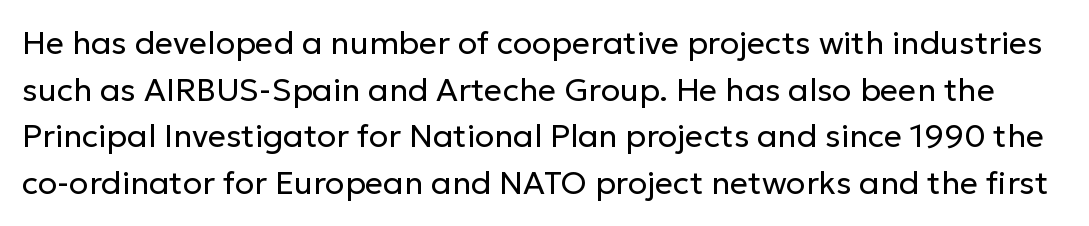
The image shows 32 px regular-weight sans-serif type, upright; set normal line spacing (1.46x), normal letter spacing, not underlined; low stroke contrast and a medium x-height.
